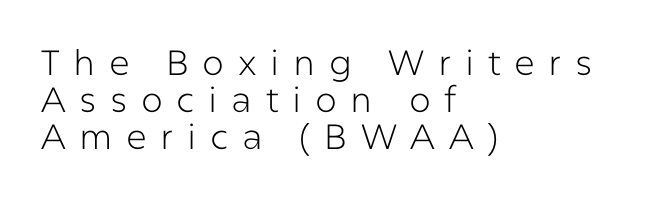
Q: Is the text bold? A: No.
Q: Is the text italic (slanted)? A: No, it is upright.
Q: Is the typeface a serif or a sans-serif typeface? A: Sans-serif.
Q: Is the text underlined? A: No.
Q: How is the paragraph aligned? A: Left-aligned.
Q: Is the spacing between letters normal or unusually wide? A: Unusually wide.
Q: Is the spacing between lines tight, normal or loose? A: Tight.
Q: Width (condensed, normal, or wide)? A: Normal.
Q: Stroke contrast? A: Low.
Q: x-height? A: Medium.
Q: Monospaced? A: No.
